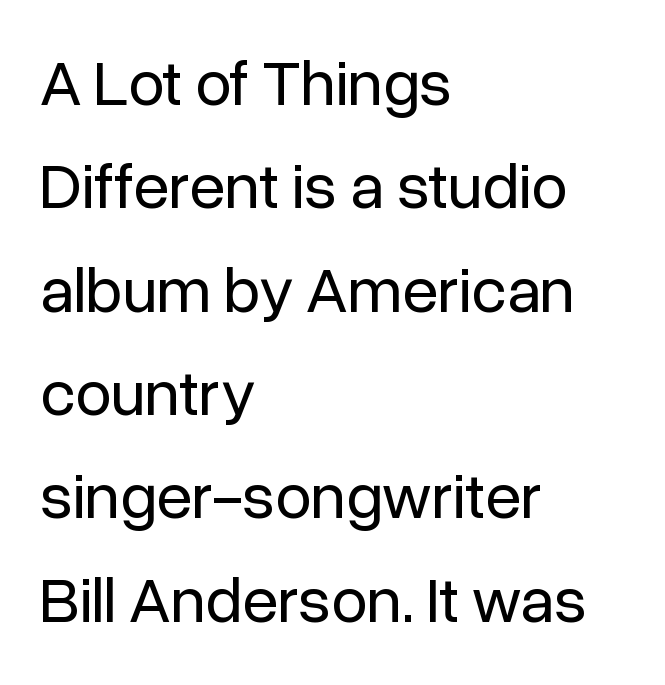
The passage shown is typed in a proportional face where columns would drift. The letters stand straight up with perfectly vertical stems. Heft: none added — not bold. The compositor pushed each line to the left boundary. Quick note: interline space is typical.
